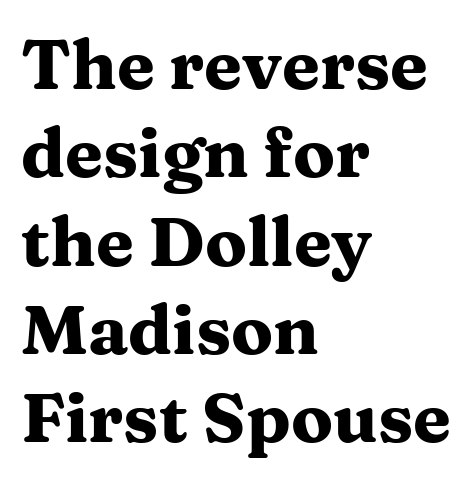
The baseline area is clear. Heavy-handed strokes throughout: this text is bold. Standard letterfit; no display-style spreading of the glyphs. Leading: standard.
